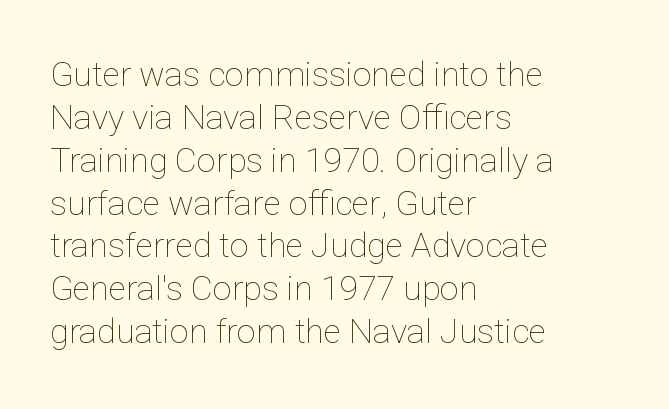
Q: Is the text bold? A: No.
Q: Is the text italic (slanted)? A: No, it is upright.
Q: Is the text underlined? A: No.
Q: How is the paragraph aligned? A: Left-aligned.
Q: Is the spacing between letters normal or unusually wide? A: Normal.
Q: Is the spacing between lines tight, normal or loose? A: Normal.
Q: Width (condensed, normal, or wide)? A: Normal.
Q: Stroke contrast? A: Low.
Q: x-height? A: Medium.
Q: Monospaced? A: No.
